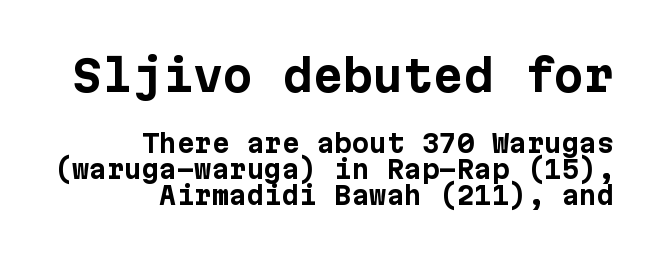
Q: Is the text bold? A: Yes.
Q: Is the text italic (slanted)? A: No, it is upright.
Q: Is the typeface a serif or a sans-serif typeface? A: Sans-serif.
Q: Is the text underlined? A: No.
Q: How is the paragraph aligned? A: Right-aligned.
Q: Is the spacing between letters normal or unusually wide? A: Normal.
Q: Is the spacing between lines tight, normal or loose? A: Tight.
Q: Which block of text is set in a larger size, the first (top) or the second (bottom)? A: The first (top) one.
Q: Width (condensed, normal, or wide)? A: Normal.
Q: Stroke contrast? A: Low.
Q: x-height? A: Medium.
